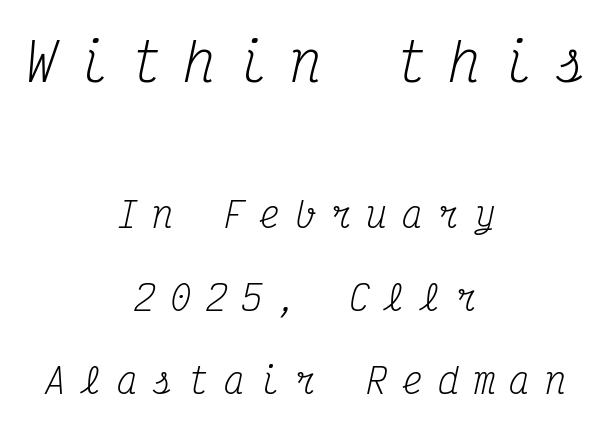
Line spacing here is loose. The space directly below the letters is spotless. Here the designer chose a console-style face with uniform glyph widths. Quick note: italic. Look at the bottom of the vertical strokes: they flare into serifs here. The rag falls on both sides of this text block equally.
